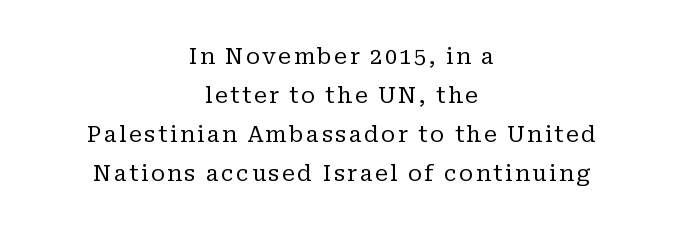
Bare-footed words on every line. The font sits on the lighter half of the weight spectrum, regular included. In terms of posture, this sample is upright. The typesetter chose a symmetrical, centered arrangement here.
